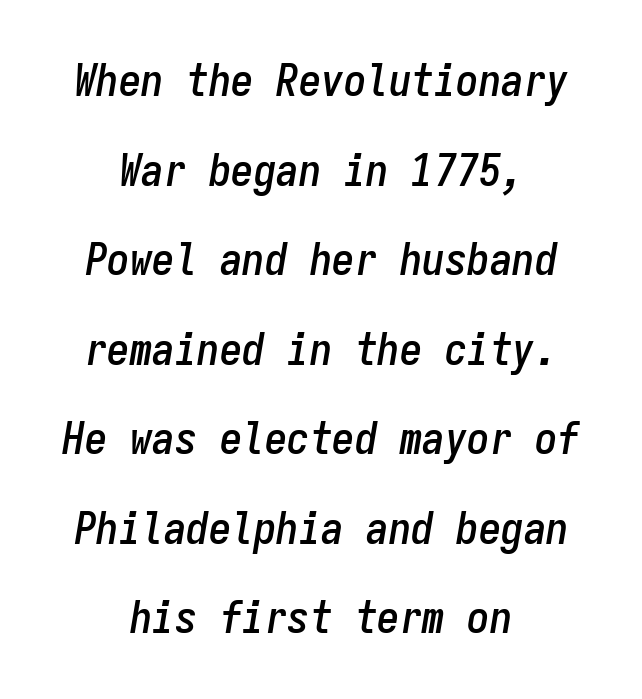
The image shows 45 px condensed type, italic (leaning right), monospaced; set centered, loose line spacing (1.99x), normal letter spacing, not underlined; low stroke contrast and a medium x-height.
